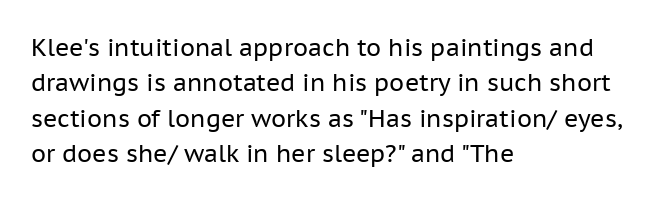
The image shows 24 px text type, upright; set left-aligned, normal line spacing (1.47x), normal letter spacing, not underlined.
